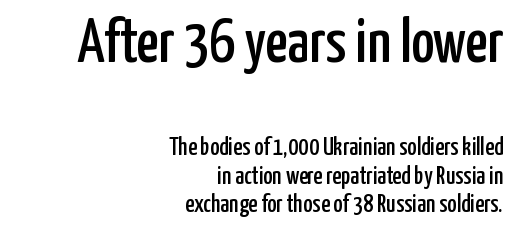
The image shows 62 px condensed sans-serif type, upright; set right-aligned, tight line spacing (1.14x), normal letter spacing, not underlined; the first (top) block is 2.48x larger; low stroke contrast and a medium x-height.
